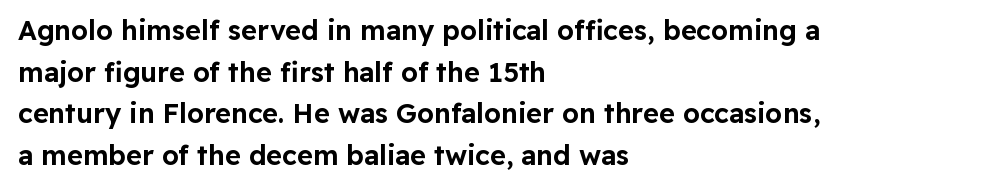
{"italic": "no", "underline": "no", "align": "left", "line_spacing": "normal", "line_spacing_ratio": 1.54, "letter_spacing": "normal", "letter_spacing_em": 0.0, "glyph_px": 27}
